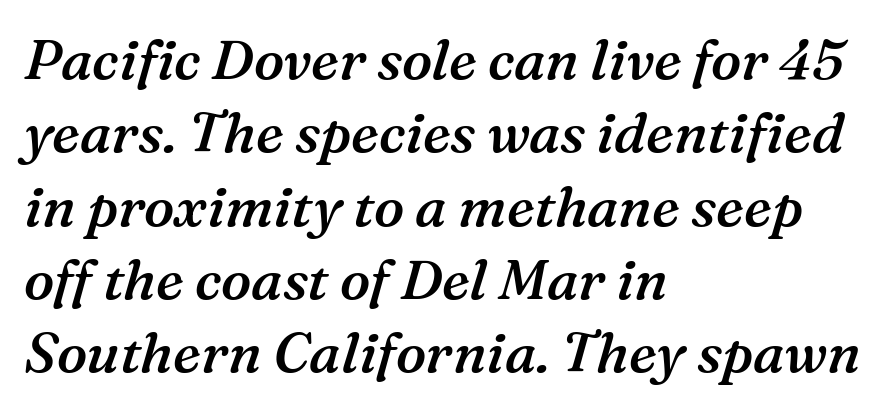
The image shows 56 px semibold serif type, italic (leaning right); set left-aligned, normal line spacing (1.31x), normal letter spacing, not underlined; medium stroke contrast and a medium x-height.
